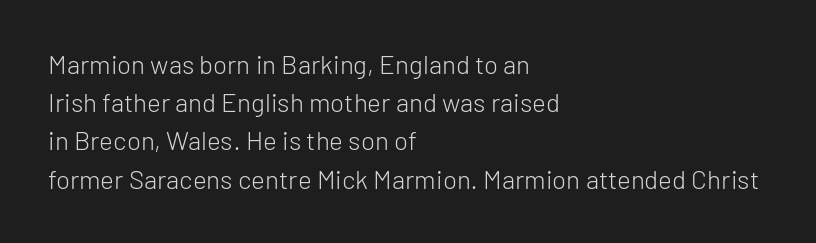
{"italic": "no", "bold": "no", "underline": "no", "align": "left", "line_spacing": "normal", "line_spacing_ratio": 1.47, "letter_spacing": "normal", "letter_spacing_em": 0.0, "glyph_px": 26}
